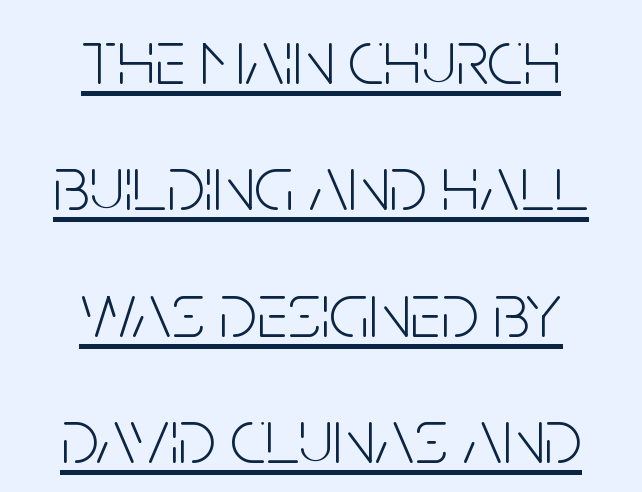
Q: Is the text bold? A: No.
Q: Is the text italic (slanted)? A: No, it is upright.
Q: Is the typeface a serif or a sans-serif typeface? A: Sans-serif.
Q: Is the text underlined? A: Yes.
Q: How is the paragraph aligned? A: Centered.
Q: Is the spacing between letters normal or unusually wide? A: Normal.
Q: Is the spacing between lines tight, normal or loose? A: Normal.
Q: Width (condensed, normal, or wide)? A: Condensed.
Q: Stroke contrast? A: Low.
Q: x-height? A: Large.
Q: Monospaced? A: No.
